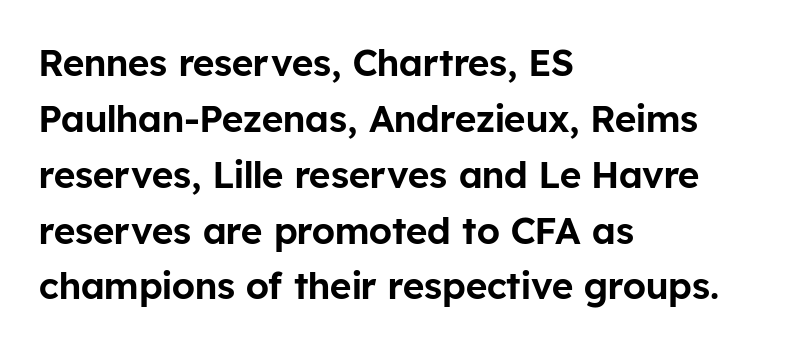
Typographically, this falls in the sans-serif category. Typeset ragged right — the left edge is the straight one. Do the characters align in a grid? No, the font is proportional. In terms of leading, this rendering sits right in the middle. The lettering holds an erect, upright posture throughout. Check under the words: just untouched page.
